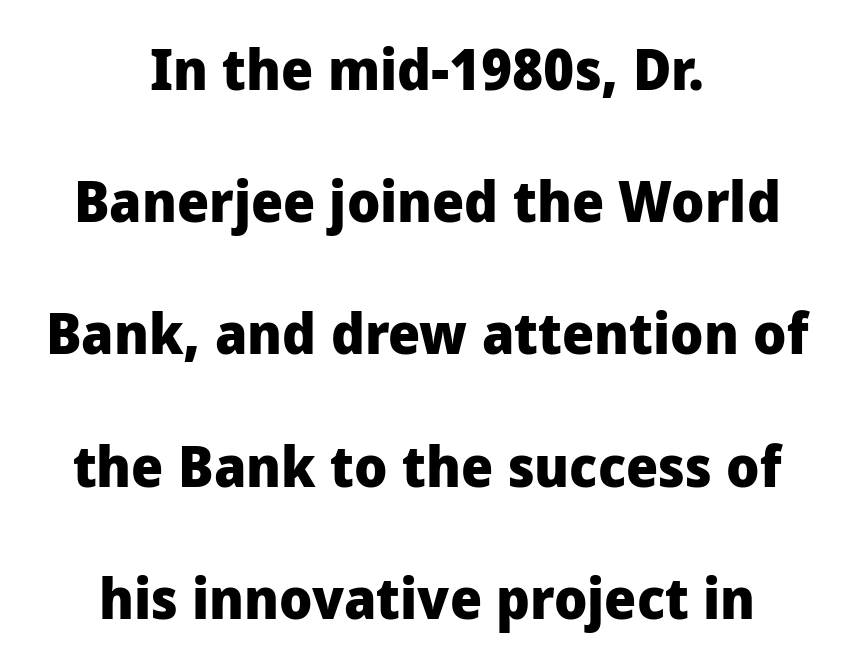
Plenty of ink on the page — the face is bold. These lines stack symmetrically, like a column narrowing and widening about its center. How are the letters spaced? Ordinarily, with no added tracking. You could not count columns in this text — the font is proportionally spaced.
